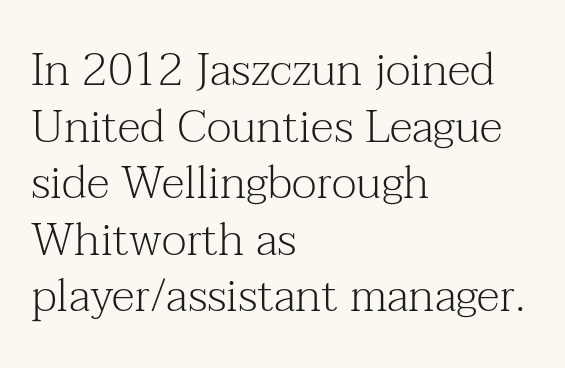
Q: Is the text bold? A: No.
Q: Is the text italic (slanted)? A: No, it is upright.
Q: Is the typeface a serif or a sans-serif typeface? A: Serif.
Q: Is the text underlined? A: No.
Q: How is the paragraph aligned? A: Left-aligned.
Q: Is the spacing between letters normal or unusually wide? A: Normal.
Q: Width (condensed, normal, or wide)? A: Normal.
Q: Stroke contrast? A: Medium.
Q: x-height? A: Medium.
Q: Monospaced? A: No.
